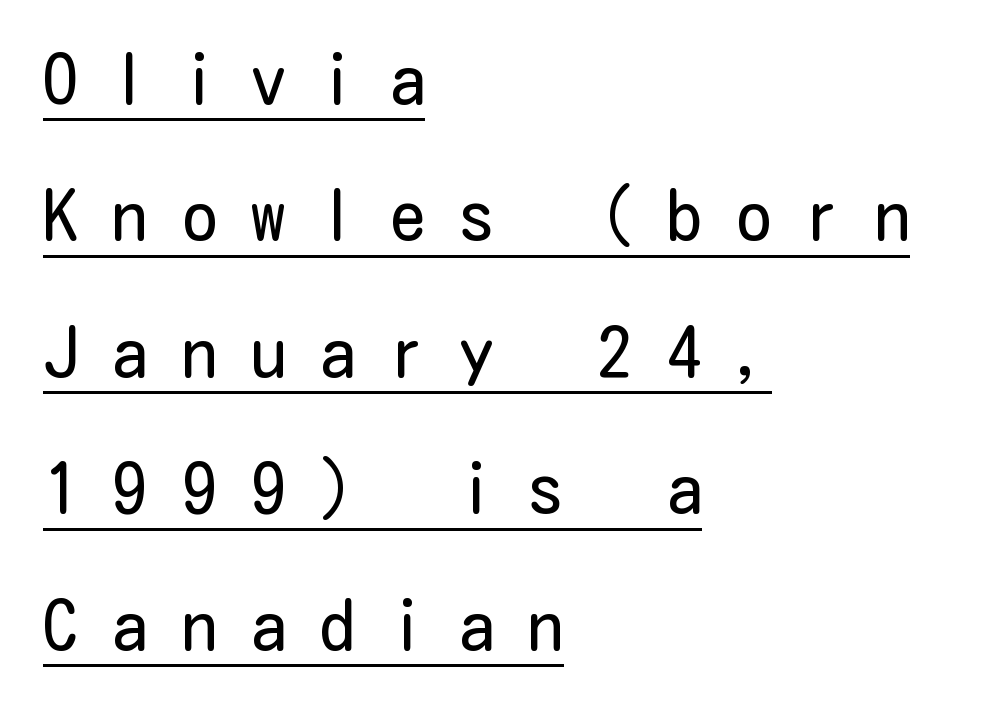
{"serif": "no", "italic": "no", "bold": "no", "weight": "regular", "width": "condensed", "stroke_contrast": "low", "x_height": "medium", "underline": "yes", "align": "left", "line_spacing": "loose", "line_spacing_ratio": 1.95, "letter_spacing": "wide", "letter_spacing_em": 0.49, "glyph_px": 70}
